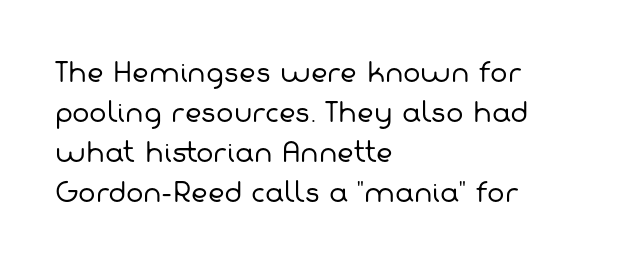
{"bold": "no", "underline": "no", "align": "left", "line_spacing": "normal", "line_spacing_ratio": 1.54, "letter_spacing": "normal", "letter_spacing_em": 0.0, "glyph_px": 26}
